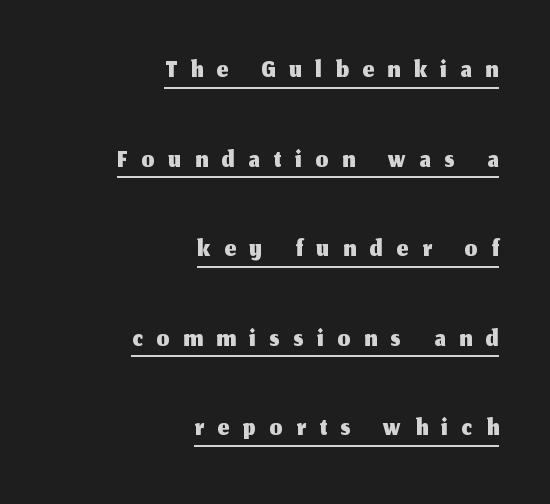
The rendering uses a large line-height, opening up the rows. A student would call this right alignment; a typographer would say flush right, rag left. Stroke terminals: plain, sans-serif. When letters stand straight like this, we call the style roman or upright.
